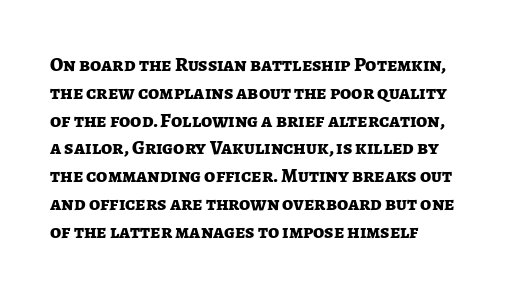
The image shows 20 px bold type, upright; set normal line spacing (1.39x), normal letter spacing, not underlined.
